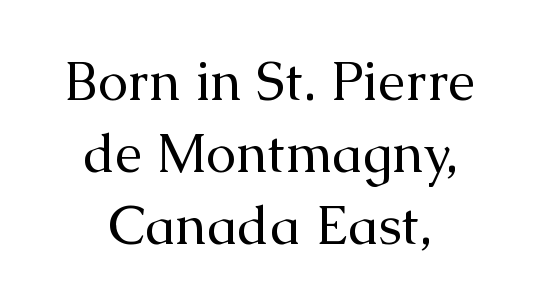
The image shows 54 px regular-weight serif type, upright; set centered, normal line spacing (1.33x), normal letter spacing, not underlined; medium stroke contrast and a medium x-height.
